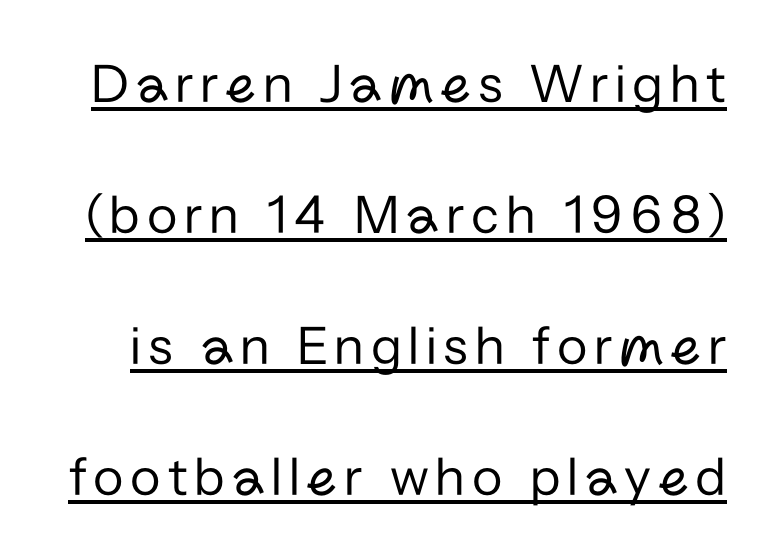
{"serif": "no", "italic": "no", "bold": "no", "weight": "regular", "width": "normal", "stroke_contrast": "low", "x_height": "medium", "monospaced": "no", "underline": "yes", "line_spacing": "loose", "line_spacing_ratio": 2.34, "glyph_px": 56}
